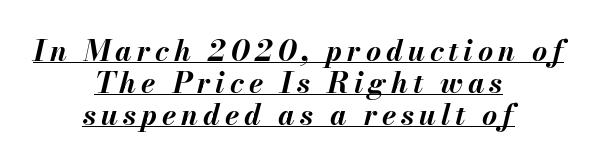
The image shows 29 px bold type, italic (leaning right); set centered, tight line spacing (1.1x), underlined; medium stroke contrast and a small x-height.
